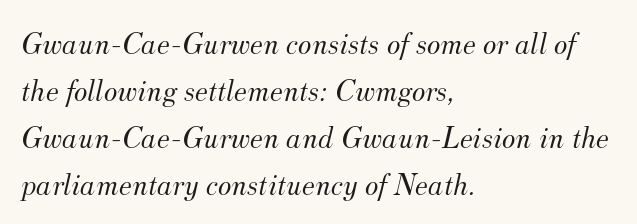
The image shows 32 px light serif type, italic (leaning right); set left-aligned, normal line spacing (1.47x), normal letter spacing, not underlined; medium stroke contrast and a small x-height.
